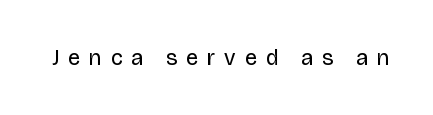
{"italic": "no", "bold": "no", "underline": "no", "letter_spacing": "wide", "letter_spacing_em": 0.41, "glyph_px": 22}
